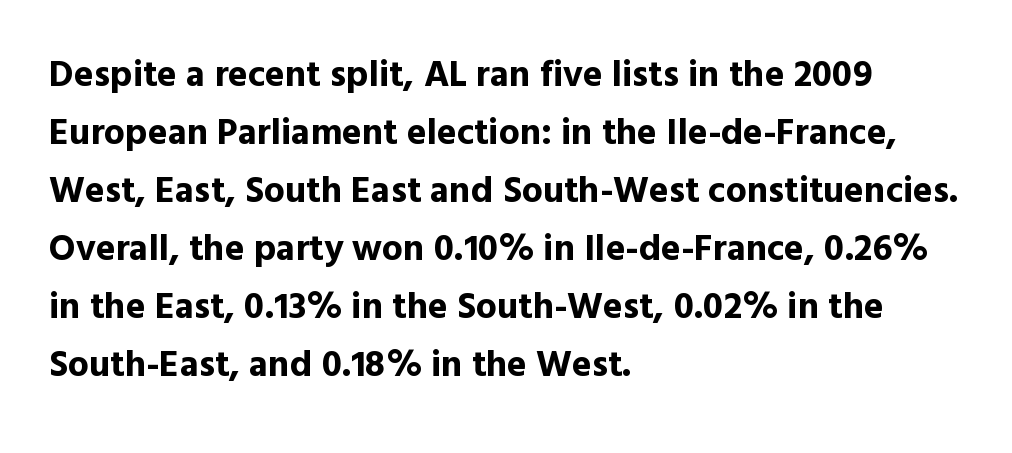
The block of text has a typical density, with ordinary space between rows. Visually the block forms a straight wall on the left and a jagged coastline on the right. Here the glyphs are tracked normally, forming tight word shapes. Set as a true bold cut, around the 700 mark. Quick note: underline off.
